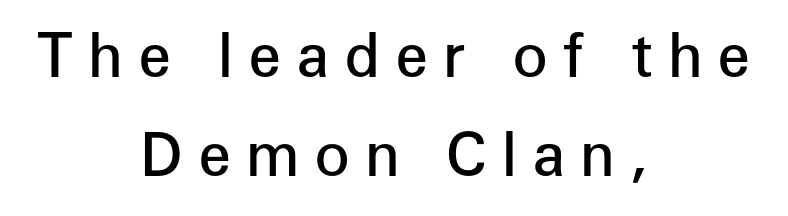
As a designer I'd log this as weight 600, semibold. Quick note: underline off. A student would call this center alignment; a typographer would say set centered. The face used here is a sans, in the tradition of grotesques and geometrics.
